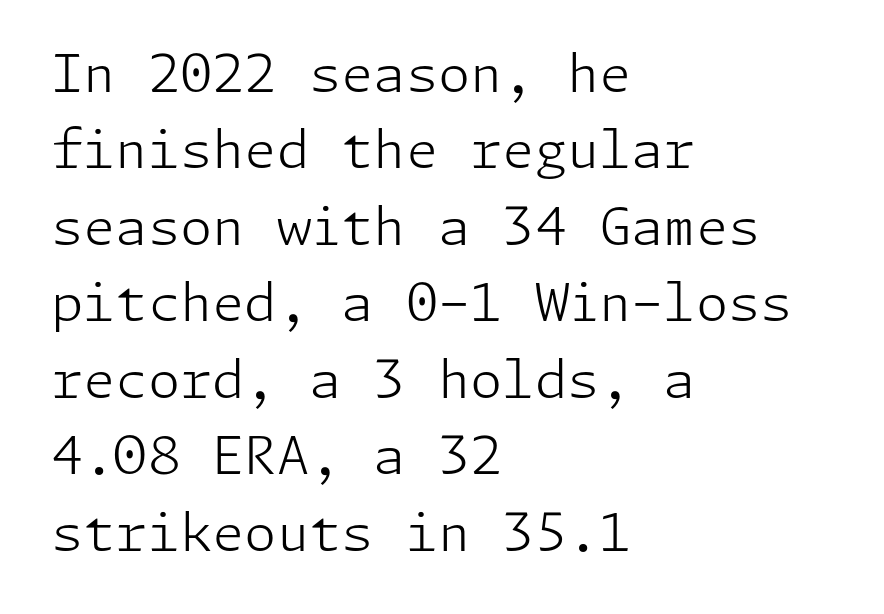
The image shows 52 px light sans-serif type, upright; set left-aligned, normal line spacing (1.47x), normal letter spacing, not underlined; low stroke contrast and a medium x-height.
